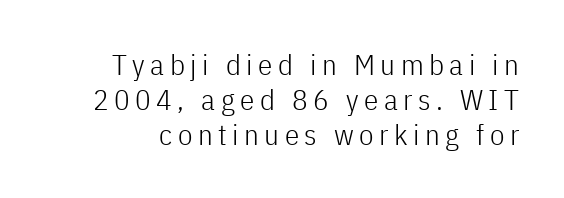
The image shows 29 px light, condensed sans-serif type, upright; set line spacing 1.2x, not underlined; low stroke contrast and a medium x-height.
